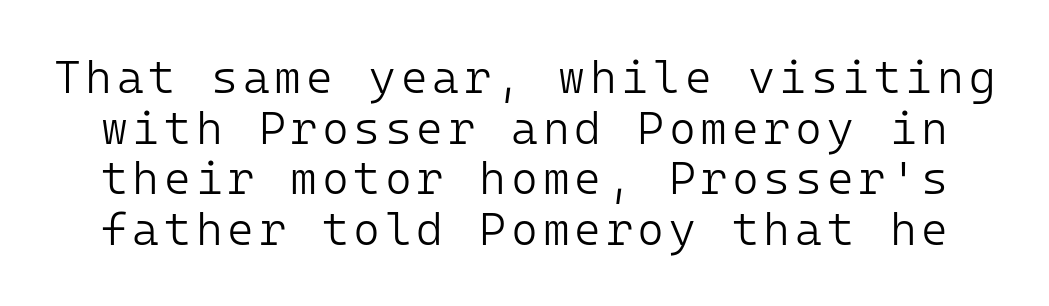
{"serif": "no", "italic": "no", "bold": "no", "weight": "light", "width": "normal", "stroke_contrast": "low", "x_height": "medium", "monospaced": "yes", "underline": "no", "line_spacing": "tight", "line_spacing_ratio": 1.1, "glyph_px": 46}
